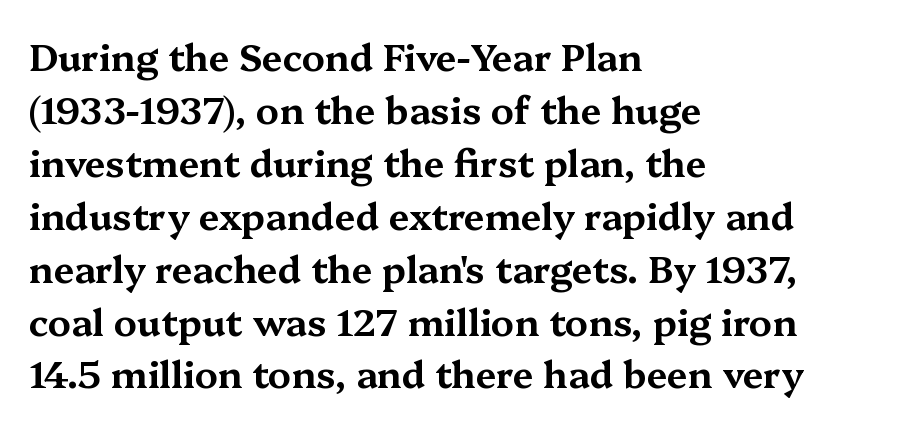
The image shows 37 px wide serif type, upright; set left-aligned, normal line spacing (1.43x), normal letter spacing, not underlined; medium stroke contrast and a medium x-height.
